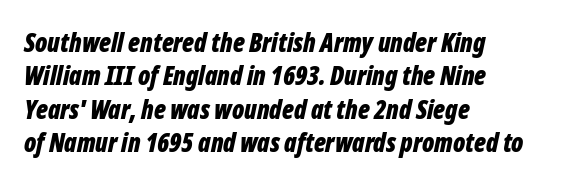
The image shows 26 px bold type, italic (leaning right); set left-aligned, normal line spacing (1.28x), normal letter spacing, not underlined.
